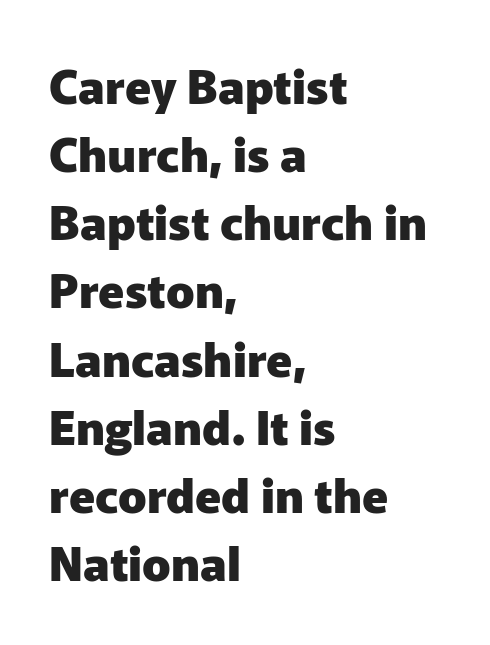
Compared with an ordinary text face, these strokes are far heavier — a full bold. The text was rendered using a sans face with plain stroke endings. All the whitespace from short lines collects on the right. The type sits square on the baseline with zero lean. The rendering uses a moderate line-height, typical for paragraphs.
